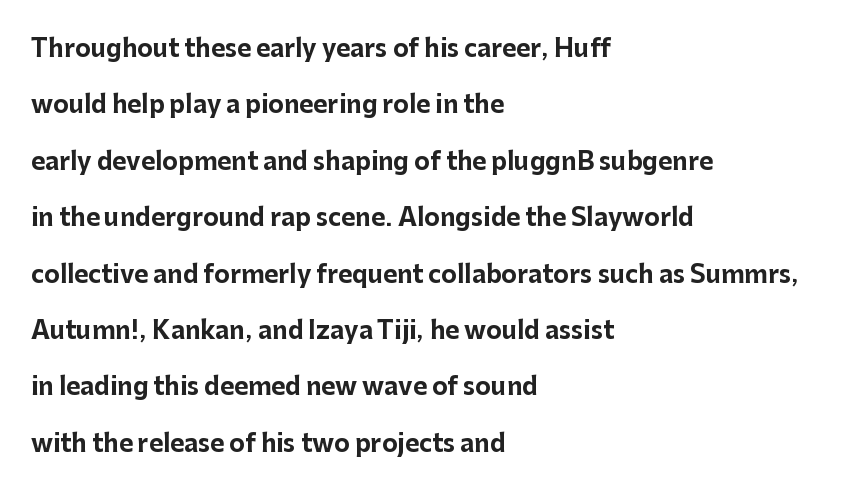
{"italic": "no", "bold": "yes", "underline": "no", "align": "left", "line_spacing": "loose", "line_spacing_ratio": 2.35, "letter_spacing": "normal", "letter_spacing_em": 0.0, "glyph_px": 24}
